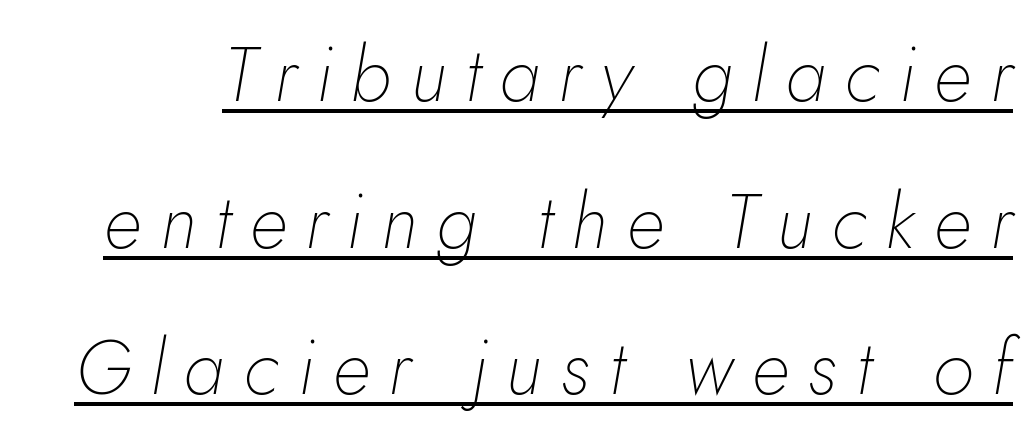
The image shows 76 px thin type, italic (leaning right); set loose line spacing (1.93x), unusually wide letter spacing (+0.25 em), underlined; low stroke contrast and a small x-height.
